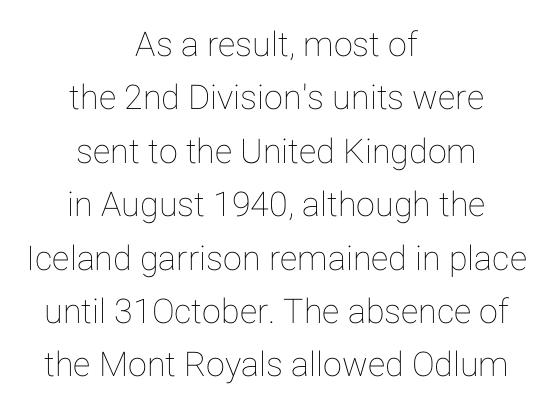
{"italic": "no", "width": "normal", "stroke_contrast": "low", "x_height": "medium", "monospaced": "no", "underline": "no", "align": "center", "line_spacing": "normal", "line_spacing_ratio": 1.57, "letter_spacing": "normal", "letter_spacing_em": 0.0, "glyph_px": 34}
